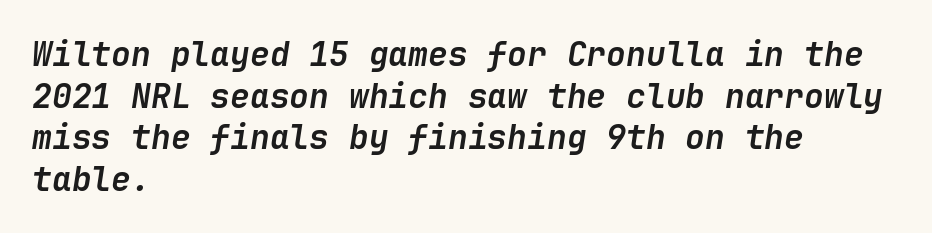
The face used here has a pronounced slope to its letters. Interline gaps are of average width in this sample. The letters are bold, with thick, heavy strokes. All the whitespace from short lines collects on the right. Has an underline been added? It has not.
